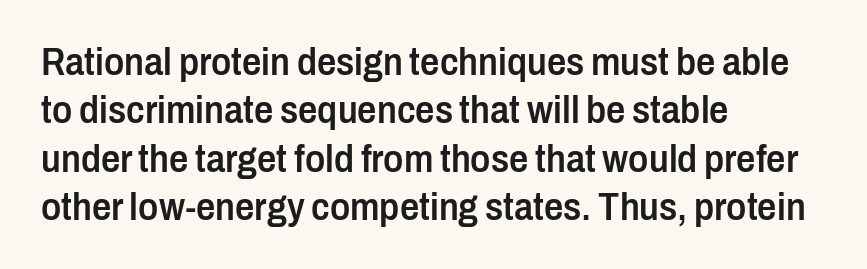
The image shows 38 px semibold, condensed sans-serif type, upright; set left-aligned, normal line spacing (1.27x), normal letter spacing, not underlined; low stroke contrast and a medium x-height.
